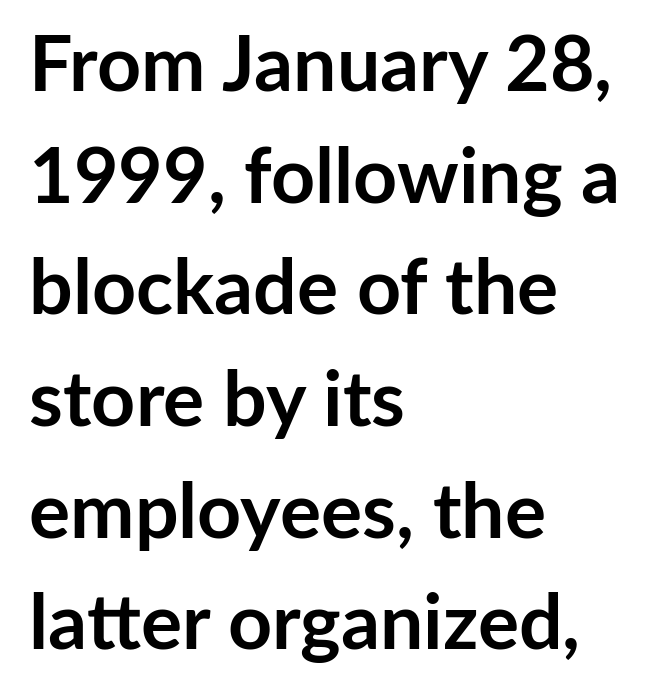
Note the varied advance widths — an 'i' is clearly narrower than an 'm'. Quick note: underline off. The letters stand straight up with perfectly vertical stems. Rows of type keep a routine distance in the vertical direction. The paragraph has a hard left edge and a soft right edge. Every letter is thick-stroked: bold, no question.
